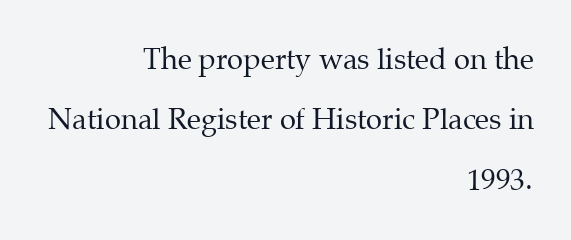
The image shows 29 px regular-weight serif type, upright; set right-aligned, loose line spacing (2.08x), normal letter spacing, not underlined; medium stroke contrast and a medium x-height.
